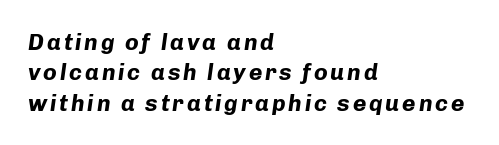
The image shows 23 px bold type, italic (leaning right); set left-aligned, normal line spacing (1.32x), not underlined.
